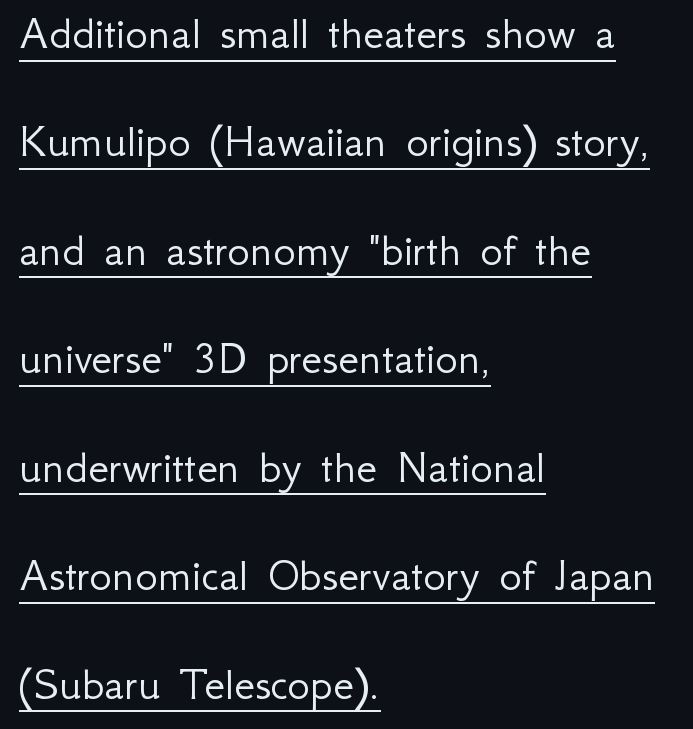
The image shows 48 px light sans-serif type, upright; set left-aligned, loose line spacing (2.26x), normal letter spacing, underlined; low stroke contrast and a small x-height.
